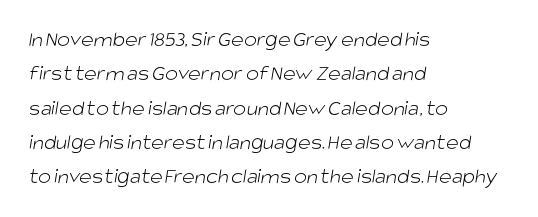
Anything drawn beneath the words? Only blank space. No letter is thick-stroked: the sample isn't bold. Notice how descenders clear the ascenders below comfortably — that's standard leading. A student would call this left alignment; a typographer would say flush left, rag right.
